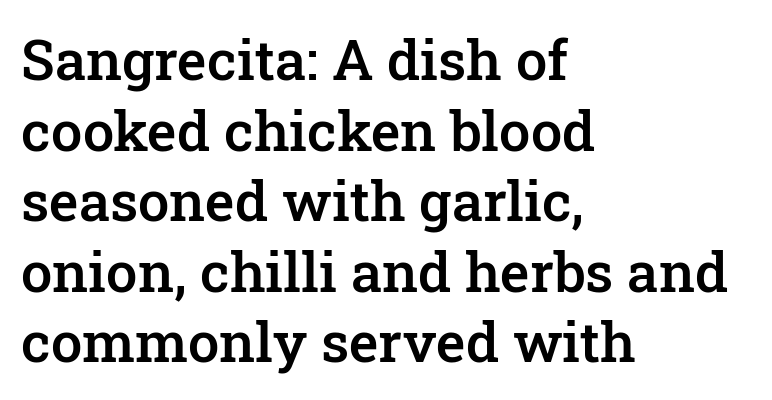
The image shows 56 px semibold serif type, upright; set left-aligned, normal line spacing (1.26x), normal letter spacing, not underlined; low stroke contrast and a medium x-height.
